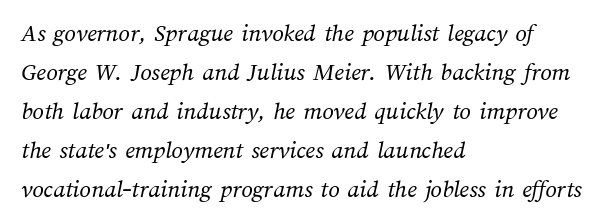
Q: Is the text bold? A: No.
Q: Is the text underlined? A: No.
Q: How is the paragraph aligned? A: Left-aligned.
Q: Is the spacing between letters normal or unusually wide? A: Normal.
Q: Is the spacing between lines tight, normal or loose? A: Normal.
